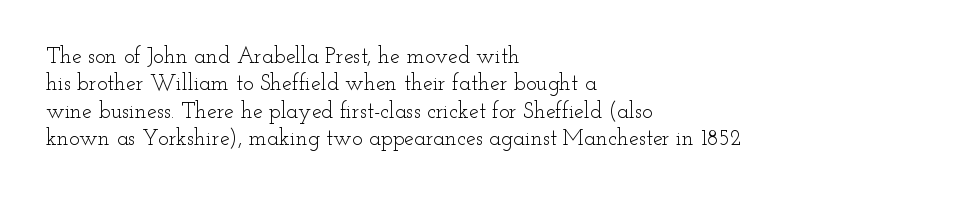
The image shows 22 px text type, upright; set left-aligned, normal line spacing (1.25x), normal letter spacing, not underlined.
